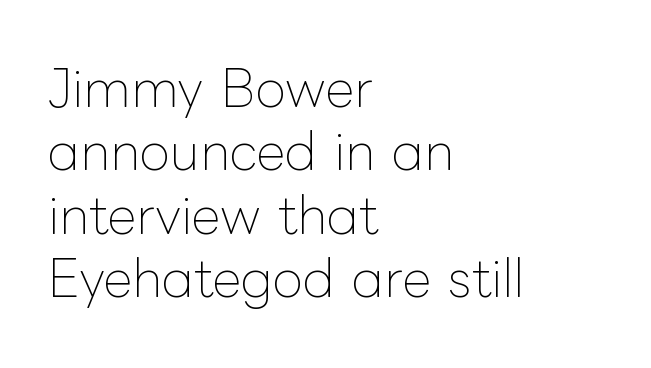
Q: Is the text bold? A: No.
Q: Is the text italic (slanted)? A: No, it is upright.
Q: Is the text underlined? A: No.
Q: How is the paragraph aligned? A: Left-aligned.
Q: Is the spacing between letters normal or unusually wide? A: Normal.
Q: Is the spacing between lines tight, normal or loose? A: Normal.
Q: Width (condensed, normal, or wide)? A: Normal.
Q: Stroke contrast? A: Low.
Q: x-height? A: Medium.
Q: Monospaced? A: No.
